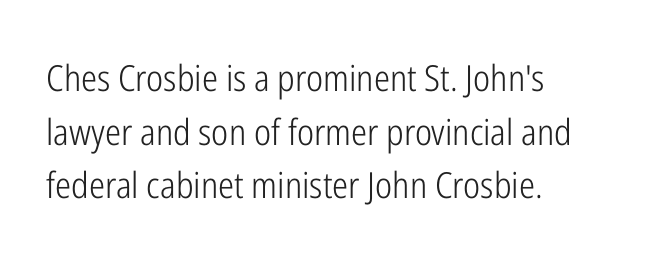
Q: Is the text bold? A: No.
Q: Is the text italic (slanted)? A: No, it is upright.
Q: Is the typeface a serif or a sans-serif typeface? A: Sans-serif.
Q: Is the text underlined? A: No.
Q: How is the paragraph aligned? A: Left-aligned.
Q: Is the spacing between letters normal or unusually wide? A: Normal.
Q: Is the spacing between lines tight, normal or loose? A: Normal.
Q: Width (condensed, normal, or wide)? A: Condensed.
Q: Stroke contrast? A: Low.
Q: x-height? A: Medium.
Q: Monospaced? A: No.
